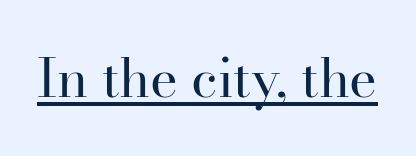
The image shows 53 px regular-weight serif type, upright; set normal letter spacing, underlined; high stroke contrast and a small x-height.
